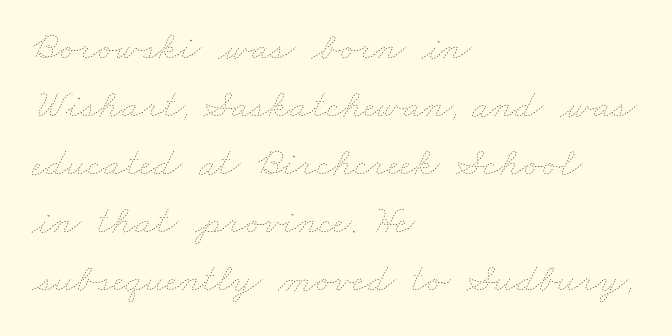
Q: Is the text bold? A: No.
Q: Is the text underlined? A: No.
Q: How is the paragraph aligned? A: Left-aligned.
Q: Is the spacing between letters normal or unusually wide? A: Normal.
Q: Is the spacing between lines tight, normal or loose? A: Normal.
Q: Width (condensed, normal, or wide)? A: Wide.
Q: Stroke contrast? A: Low.
Q: x-height? A: Small.
Q: Monospaced? A: No.
